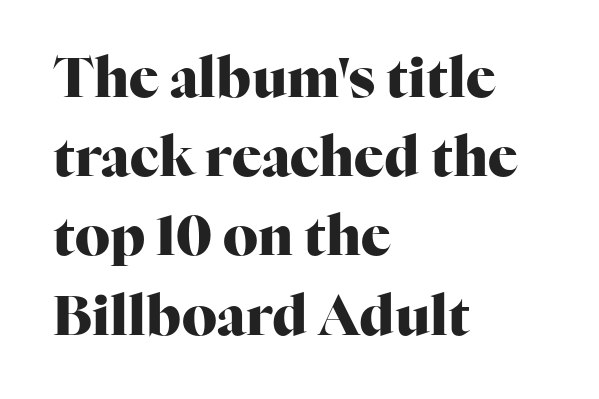
{"serif": "yes", "italic": "no", "bold": "yes", "weight": "heavy", "width": "normal", "stroke_contrast": "high", "x_height": "medium", "monospaced": "no", "underline": "no", "align": "left", "line_spacing": "normal", "line_spacing_ratio": 1.44, "letter_spacing": "normal", "letter_spacing_em": 0.0, "glyph_px": 55}
